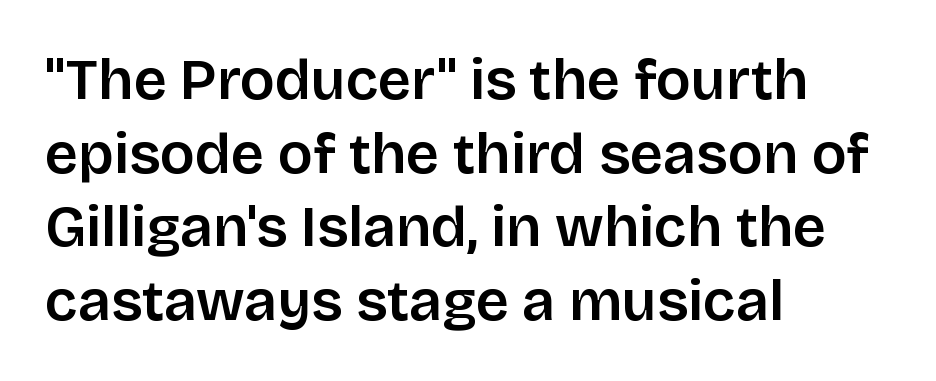
{"serif": "no", "italic": "no", "width": "normal", "stroke_contrast": "low", "x_height": "large", "monospaced": "no", "underline": "no", "align": "left", "line_spacing": "normal", "line_spacing_ratio": 1.27, "letter_spacing": "normal", "letter_spacing_em": 0.0, "glyph_px": 58}
